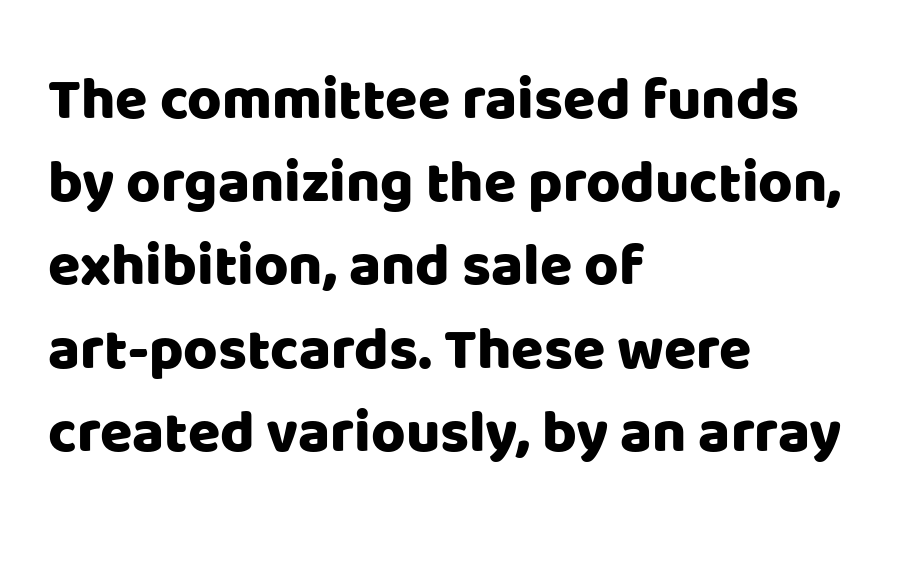
Q: Is the text italic (slanted)? A: No, it is upright.
Q: Is the typeface a serif or a sans-serif typeface? A: Sans-serif.
Q: Is the text underlined? A: No.
Q: How is the paragraph aligned? A: Left-aligned.
Q: Is the spacing between letters normal or unusually wide? A: Normal.
Q: Is the spacing between lines tight, normal or loose? A: Normal.
Q: Width (condensed, normal, or wide)? A: Normal.
Q: Stroke contrast? A: Low.
Q: x-height? A: Large.
Q: Monospaced? A: No.
